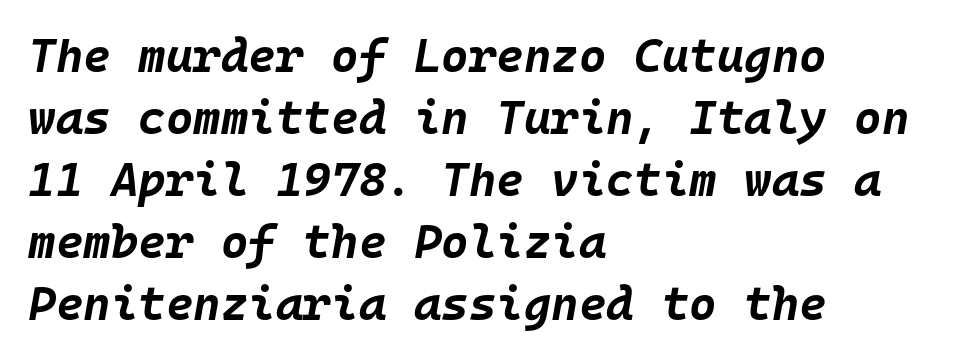
{"italic": "yes", "lean": "right", "slant_degrees": 10, "bold": "yes", "weight": "bold", "width": "normal", "stroke_contrast": "low", "x_height": "large", "monospaced": "yes", "underline": "no", "align": "left", "line_spacing": "normal", "line_spacing_ratio": 1.32, "letter_spacing": "normal", "letter_spacing_em": 0.0, "glyph_px": 47}
